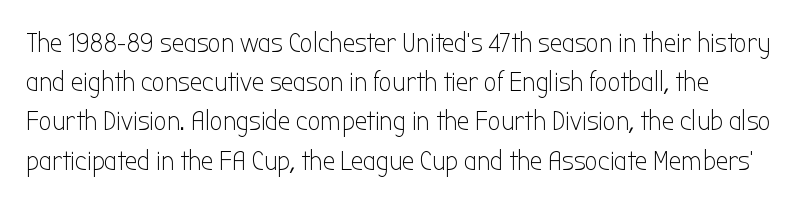
Q: Is the text bold? A: No.
Q: Is the text italic (slanted)? A: No, it is upright.
Q: Is the typeface a serif or a sans-serif typeface? A: Sans-serif.
Q: Is the text underlined? A: No.
Q: Is the spacing between letters normal or unusually wide? A: Normal.
Q: Is the spacing between lines tight, normal or loose? A: Normal.
Q: Width (condensed, normal, or wide)? A: Condensed.
Q: Stroke contrast? A: Low.
Q: x-height? A: Medium.
Q: Monospaced? A: No.
